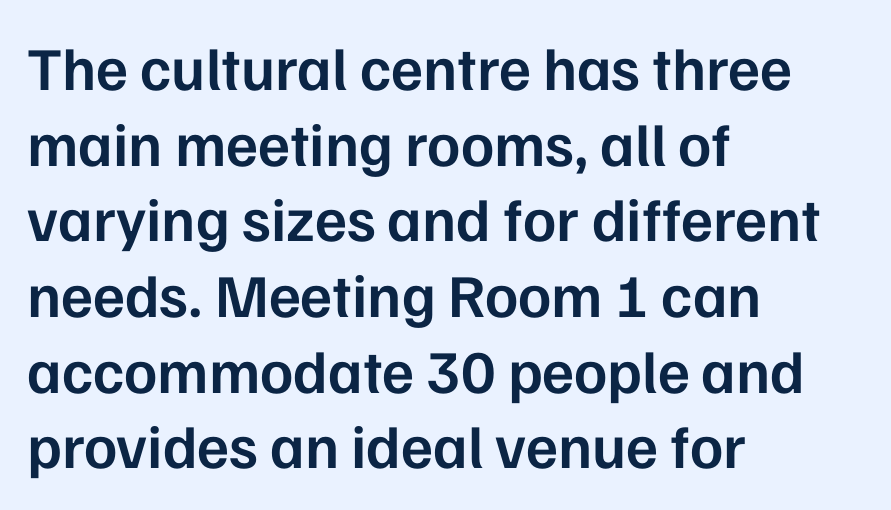
Q: Is the text bold? A: Semi-bold.
Q: Is the text italic (slanted)? A: No, it is upright.
Q: Is the typeface a serif or a sans-serif typeface? A: Sans-serif.
Q: Is the text underlined? A: No.
Q: How is the paragraph aligned? A: Left-aligned.
Q: Is the spacing between letters normal or unusually wide? A: Normal.
Q: Width (condensed, normal, or wide)? A: Normal.
Q: Stroke contrast? A: Low.
Q: x-height? A: Medium.
Q: Monospaced? A: No.
